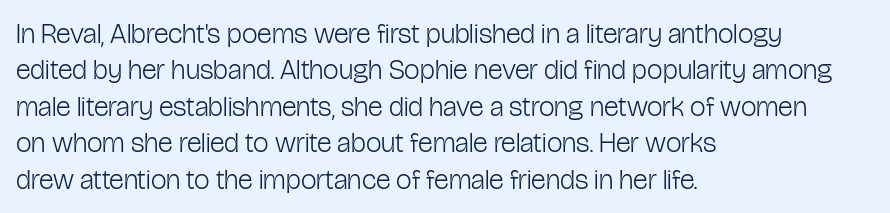
The image shows 28 px light, condensed sans-serif type, upright; set left-aligned, normal line spacing (1.3x), normal letter spacing, not underlined; low stroke contrast and a medium x-height.
